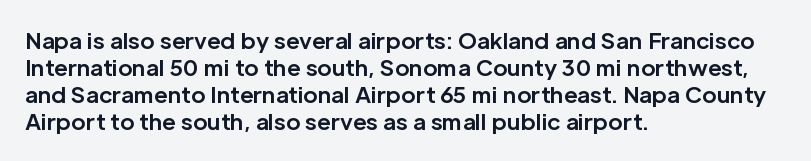
{"italic": "no", "bold": "yes", "underline": "no", "align": "left", "line_spacing_ratio": 1.23, "letter_spacing": "normal", "letter_spacing_em": 0.0, "glyph_px": 22}
